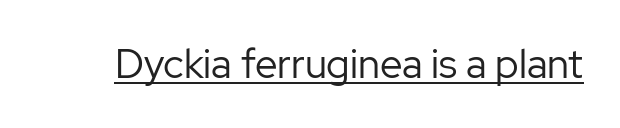
Q: Is the text bold? A: No.
Q: Is the text italic (slanted)? A: No, it is upright.
Q: Is the typeface a serif or a sans-serif typeface? A: Sans-serif.
Q: Is the text underlined? A: Yes.
Q: Is the spacing between letters normal or unusually wide? A: Normal.
Q: Width (condensed, normal, or wide)? A: Normal.
Q: Stroke contrast? A: Low.
Q: x-height? A: Medium.
Q: Monospaced? A: No.
